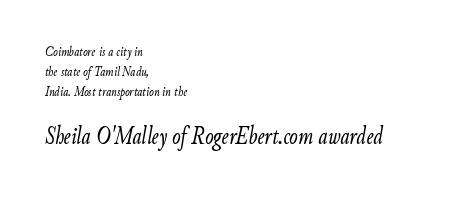
How are the letters spaced? Ordinarily, with no added tracking. Does the leading feel generous? No, just average. The glyphs look as if they've been sheared to an angle. The composition opens small and finishes big. The text block is weighted toward the left margin, trailing off unevenly rightward.
